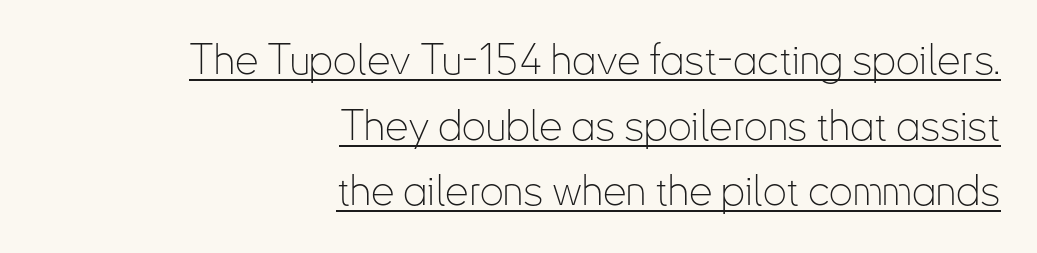
{"serif": "no", "italic": "no", "bold": "no", "weight": "thin", "width": "condensed", "stroke_contrast": "low", "x_height": "small", "monospaced": "no", "underline": "yes", "align": "right", "line_spacing": "normal", "line_spacing_ratio": 1.56, "letter_spacing": "normal", "letter_spacing_em": 0.0, "glyph_px": 42}
